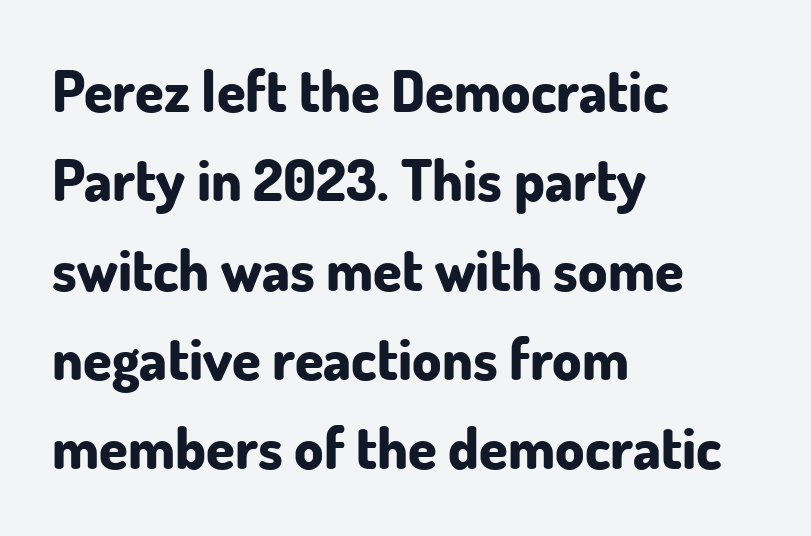
A bare baseline throughout the passage. Successive baselines arrive at the customary interval. Caption: multi-line text, flush left, ragged right. Note: no serifs on the glyphs. The specimen reads as upright at a glance.
